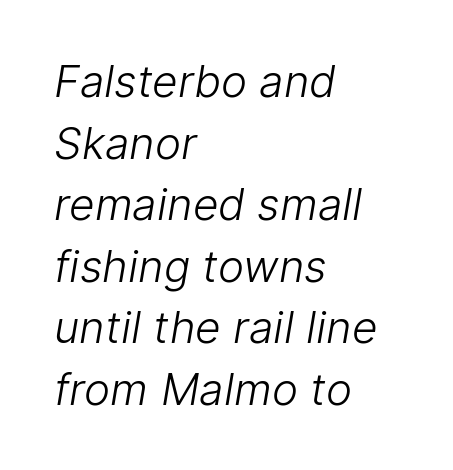
{"serif": "no", "bold": "no", "weight": "light", "width": "normal", "stroke_contrast": "low", "x_height": "medium", "monospaced": "no", "underline": "no", "align": "left", "line_spacing": "normal", "line_spacing_ratio": 1.4, "letter_spacing": "normal", "letter_spacing_em": 0.0, "glyph_px": 44}
